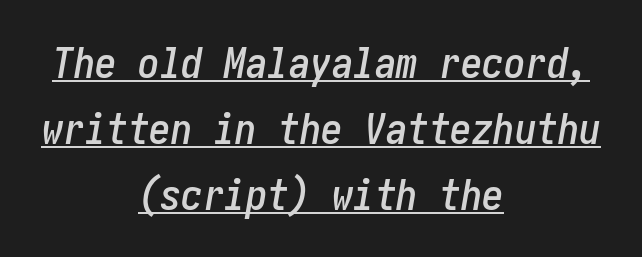
The typography opts for an oblique posture over an upright one. One glance says typical: line gaps are just what's usual. Tracking value appears to be zero — textbook default spacing. This is underlined copy, the kind a proofreader might mark for attention.
